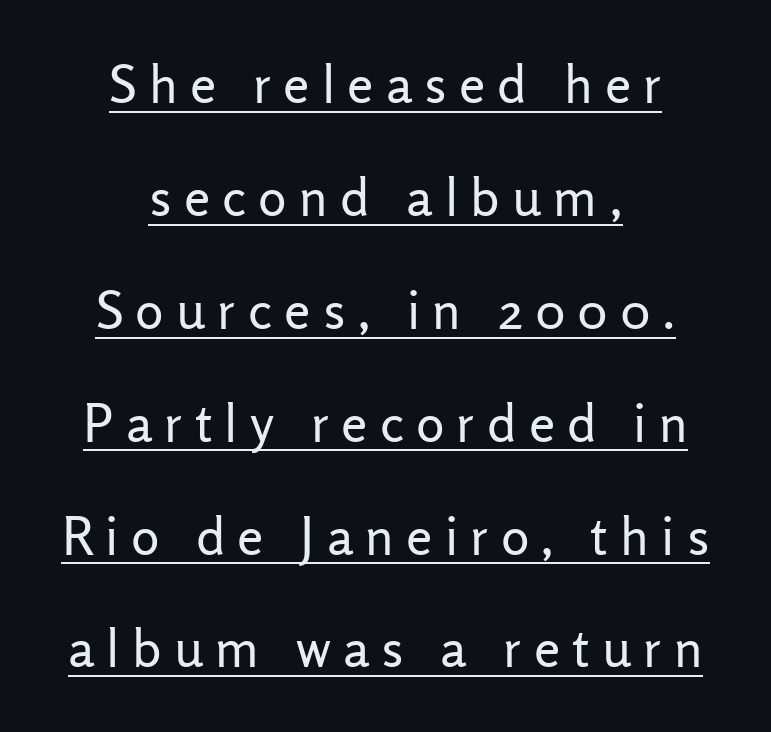
Q: Is the text bold? A: No.
Q: Is the text italic (slanted)? A: No, it is upright.
Q: Is the typeface a serif or a sans-serif typeface? A: Sans-serif.
Q: Is the text underlined? A: Yes.
Q: How is the paragraph aligned? A: Centered.
Q: Is the spacing between letters normal or unusually wide? A: Unusually wide.
Q: Is the spacing between lines tight, normal or loose? A: Loose.
Q: Width (condensed, normal, or wide)? A: Normal.
Q: Stroke contrast? A: Low.
Q: x-height? A: Medium.
Q: Monospaced? A: No.
